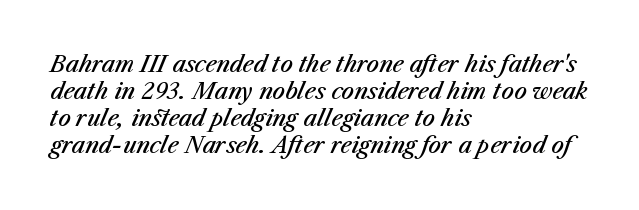
Horizontally, the lines are justified to the leading edge only. Caption: standard tracking, unaltered. Only glyphs here, with clear space below each row. This is the in-between weight designers call semibold or demi. The passage shown leans; its letterforms are oblique.
